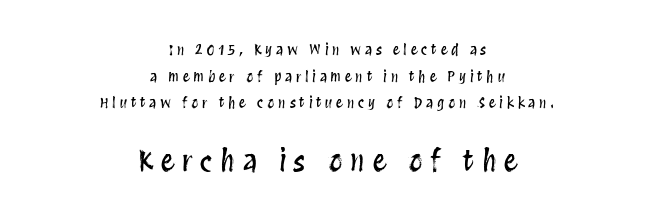
Q: Is the text italic (slanted)? A: No, it is upright.
Q: Is the text underlined? A: No.
Q: How is the paragraph aligned? A: Centered.
Q: Is the spacing between letters normal or unusually wide? A: Unusually wide.
Q: Is the spacing between lines tight, normal or loose? A: Loose.
Q: Which block of text is set in a larger size, the first (top) or the second (bottom)? A: The second (bottom) one.
Q: Width (condensed, normal, or wide)? A: Condensed.
Q: Stroke contrast? A: Medium.
Q: x-height? A: Large.
Q: Monospaced? A: No.
